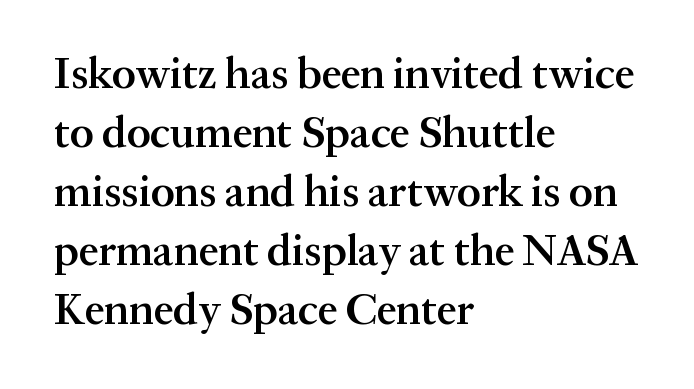
{"serif": "yes", "italic": "no", "bold": "semi", "weight": "semibold", "width": "normal", "stroke_contrast": "medium", "x_height": "medium", "monospaced": "no", "underline": "no", "align": "left", "line_spacing": "normal", "line_spacing_ratio": 1.34, "letter_spacing": "normal", "letter_spacing_em": 0.0, "glyph_px": 44}
